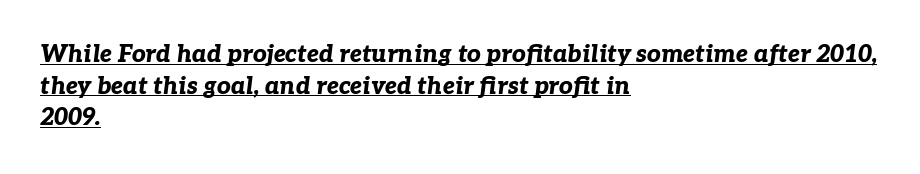
The ragged edge is on the right, which tells us the setting is flush left. The horizontal fit of the characters is conventional and even. You can see a thin bar hugging the bottom of the glyphs. Its strokes are broad and dark, the hallmark of bold type. The letters are slanted; this is an italic face. These lines sit exactly where default settings would place them.
